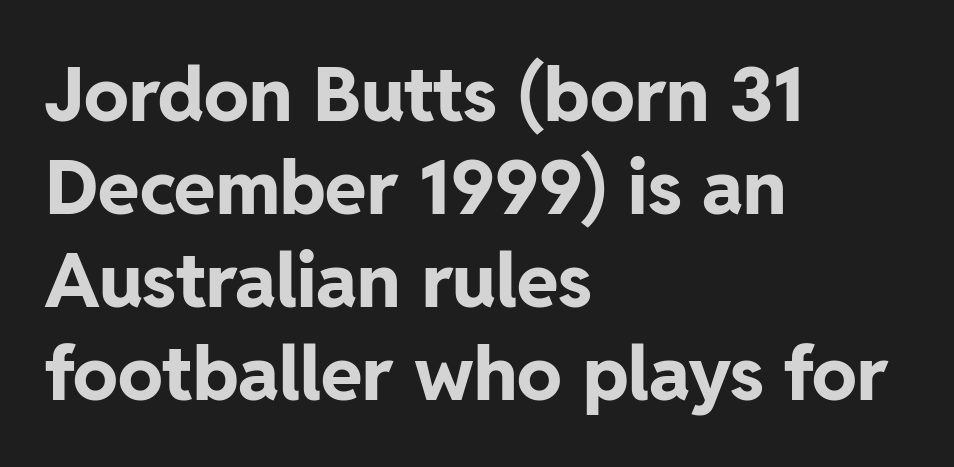
Q: Is the text bold? A: Yes.
Q: Is the text italic (slanted)? A: No, it is upright.
Q: Is the typeface a serif or a sans-serif typeface? A: Sans-serif.
Q: Is the text underlined? A: No.
Q: How is the paragraph aligned? A: Left-aligned.
Q: Is the spacing between letters normal or unusually wide? A: Normal.
Q: Width (condensed, normal, or wide)? A: Normal.
Q: Stroke contrast? A: Low.
Q: x-height? A: Medium.
Q: Monospaced? A: No.
